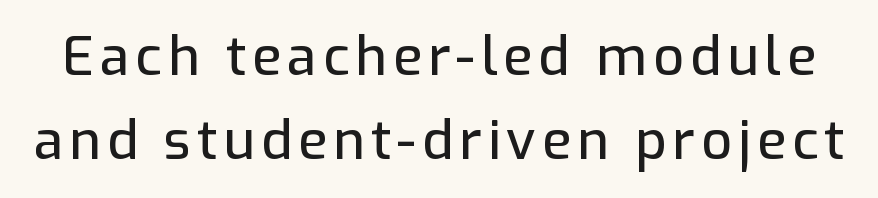
The image shows 54 px sans-serif type, upright; set normal line spacing (1.56x), not underlined; low stroke contrast and a medium x-height.
